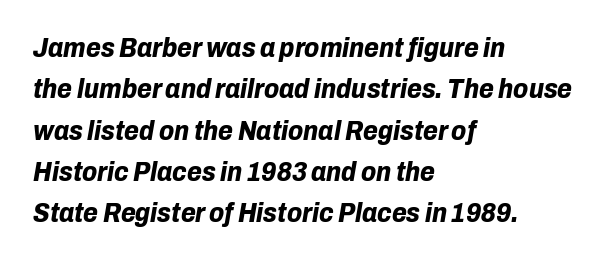
{"italic": "yes", "lean": "right", "slant_degrees": 10, "bold": "yes", "underline": "no", "align": "left", "line_spacing": "normal", "line_spacing_ratio": 1.53, "letter_spacing": "normal", "letter_spacing_em": 0.0, "glyph_px": 27}
